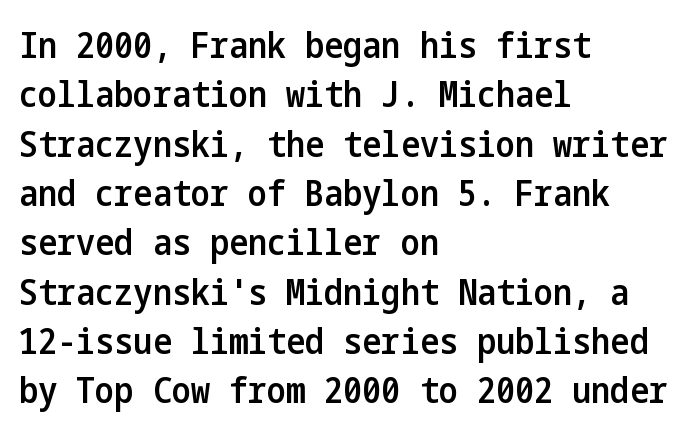
{"serif": "no", "italic": "no", "bold": "semi", "weight": "semibold", "width": "condensed", "stroke_contrast": "low", "x_height": "medium", "underline": "no", "align": "left", "line_spacing": "normal", "line_spacing_ratio": 1.37, "letter_spacing": "normal", "letter_spacing_em": 0.0, "glyph_px": 36}
